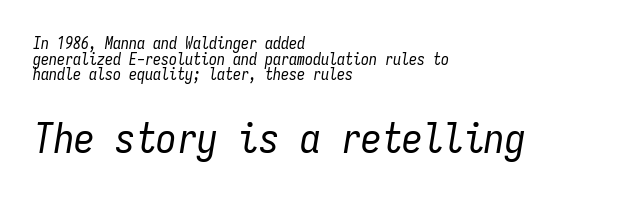
Just letters on the line, the space beneath them empty. Small over large — that's the arrangement of the two blocks here. Line starts are locked; line ends wander. If you drew a line through each stem, it would be angled. Is the letter spacing exaggerated? No — it looks like the ordinary default. A quiet, ordinary-to-light weight characterises the typeface.
